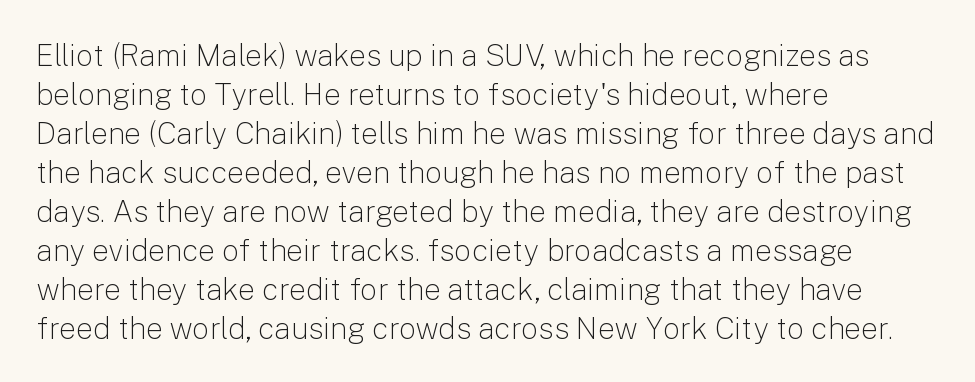
{"serif": "no", "italic": "no", "bold": "no", "weight": "light", "width": "normal", "stroke_contrast": "low", "x_height": "medium", "monospaced": "no", "underline": "no", "align": "left", "line_spacing": "normal", "line_spacing_ratio": 1.3, "letter_spacing": "normal", "letter_spacing_em": 0.0, "glyph_px": 30}
